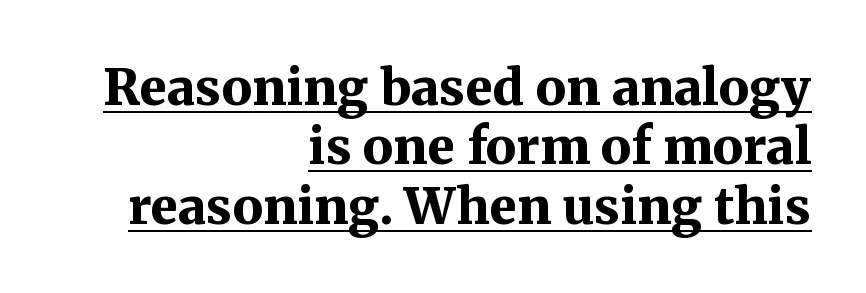
Q: Is the text bold? A: Yes.
Q: Is the text italic (slanted)? A: No, it is upright.
Q: Is the typeface a serif or a sans-serif typeface? A: Serif.
Q: Is the text underlined? A: Yes.
Q: How is the paragraph aligned? A: Right-aligned.
Q: Is the spacing between letters normal or unusually wide? A: Normal.
Q: Width (condensed, normal, or wide)? A: Normal.
Q: Stroke contrast? A: Medium.
Q: x-height? A: Medium.
Q: Monospaced? A: No.
